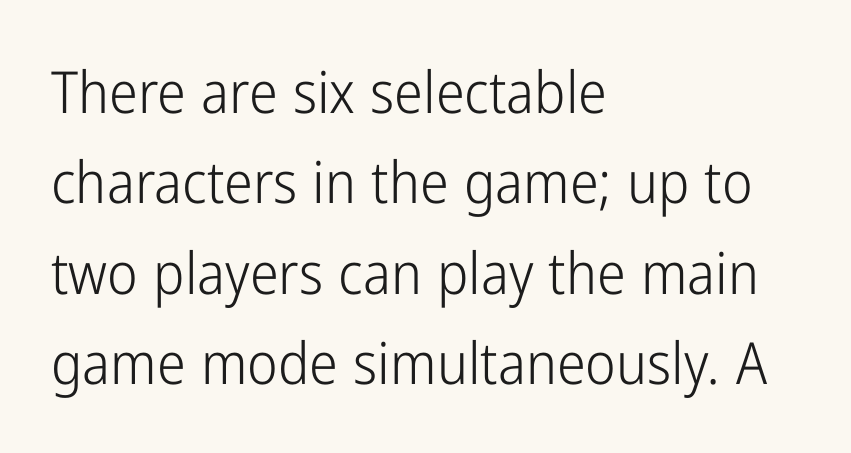
The image shows 58 px light, condensed sans-serif type, upright; set left-aligned, normal line spacing (1.56x), normal letter spacing, not underlined; low stroke contrast and a medium x-height.
